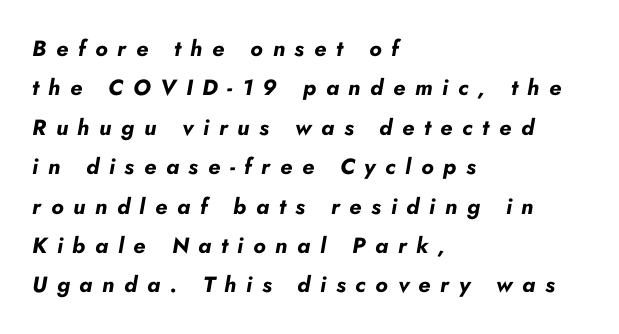
Students, note that the glyphs here are deliberately spaced far apart. A typesetter would mark this as italic. Chunky letters — that's bold for sure. Descenders hang freely into open space. Line starts are locked; line ends wander.
